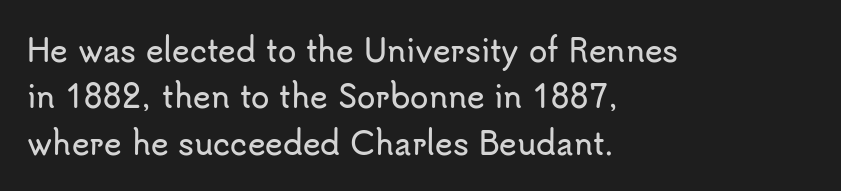
Q: Is the text italic (slanted)? A: No, it is upright.
Q: Is the typeface a serif or a sans-serif typeface? A: Sans-serif.
Q: Is the text underlined? A: No.
Q: How is the paragraph aligned? A: Left-aligned.
Q: Is the spacing between letters normal or unusually wide? A: Normal.
Q: Is the spacing between lines tight, normal or loose? A: Normal.
Q: Width (condensed, normal, or wide)? A: Normal.
Q: Stroke contrast? A: Low.
Q: x-height? A: Small.
Q: Monospaced? A: No.
